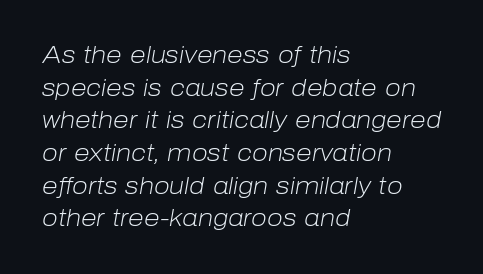
This rendering features lettering with no underline. The face looks like a standard text weight, possibly lighter. The ragged edge is on the right, which tells us the setting is flush left. Short note: letters normally spaced.
